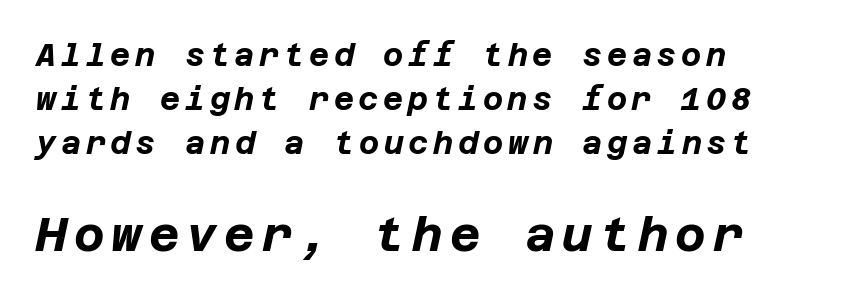
{"italic": "yes", "lean": "right", "slant_degrees": 12, "bold": "yes", "weight": "bold", "width": "normal", "stroke_contrast": "low", "x_height": "large", "underline": "no", "align": "left", "line_spacing": "normal", "line_spacing_ratio": 1.42, "larger_block": "second", "size_ratio": 1.52, "glyph_px": 47}
